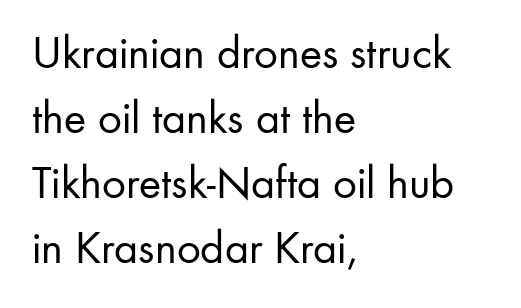
{"serif": "no", "italic": "no", "bold": "no", "weight": "regular", "width": "normal", "stroke_contrast": "low", "x_height": "small", "monospaced": "no", "underline": "no", "align": "left", "line_spacing": "normal", "line_spacing_ratio": 1.38, "letter_spacing": "normal", "letter_spacing_em": 0.0, "glyph_px": 47}
